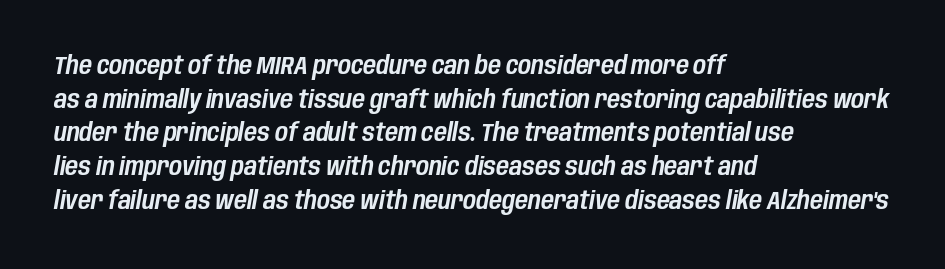
These lines keep a tight, regular rhythm from letter to letter. Horizontal bands of white between lines are of average thickness. The specimen reads as italic at a glance. This rendering uses left alignment, leaving the right contour irregular. The words here are not underlined.
